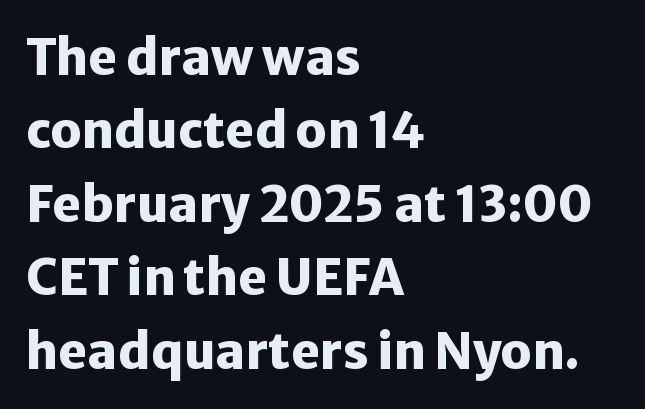
Caption: bold face, heavy strokes. I'd call this a sans setting — the letters go barefoot. Do the letters lean? They stand straight. Only glyphs here, with clear space below each row. Varying glyph widths throughout — classic text-font behaviour.
